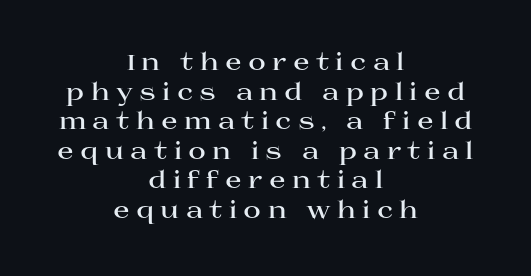
The image shows 24 px bold type, upright; set centered, line spacing 1.23x, unusually wide letter spacing (+0.26 em), not underlined.
